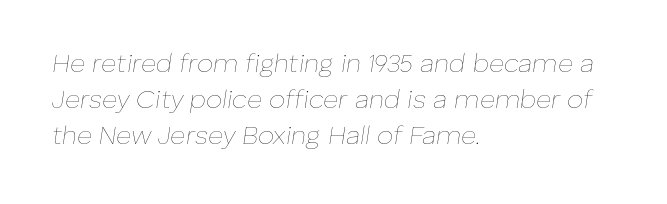
{"italic": "yes", "lean": "right", "slant_degrees": 8, "bold": "no", "underline": "no", "align": "left", "line_spacing": "normal", "line_spacing_ratio": 1.39, "letter_spacing": "normal", "letter_spacing_em": 0.0, "glyph_px": 26}
